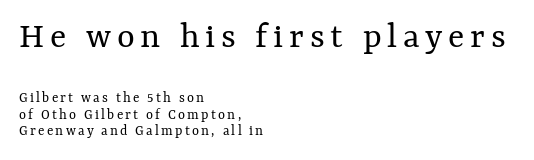
Closely set lines give the paragraph a compact silhouette. Is this a fixed-width face? No — the glyphs have proportional, varying widths. Bold? No — there's no thickening of the strokes. You can tell it's not italic because the verticals are truly vertical.
